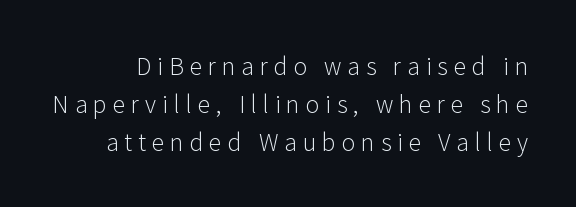
When letters stand straight like this, we call the style roman or upright. Heaviness? Minimal to ordinary, like unemphasized prose. Loose tracking; the words dissolve into strings of separated letters. What's the leading like? Ordinary, nothing unusual.
